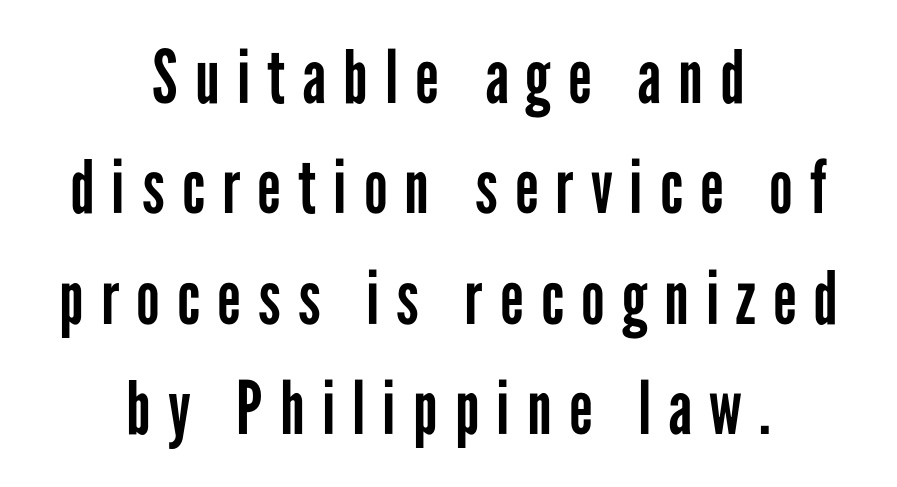
The image shows 74 px regular-weight, condensed sans-serif type, upright; set centered, normal line spacing (1.49x), unusually wide letter spacing (+0.23 em), not underlined; low stroke contrast and a medium x-height.
